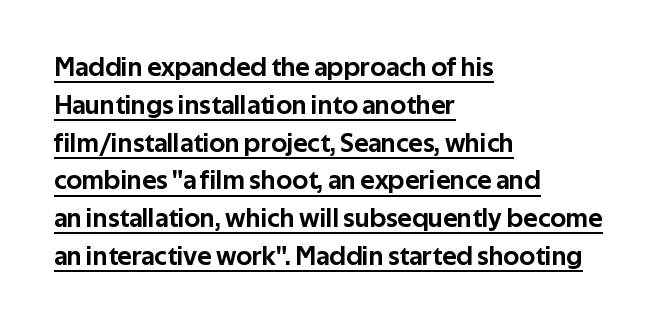
The image shows 27 px text type, upright; set left-aligned, normal line spacing (1.4x), normal letter spacing, underlined.
